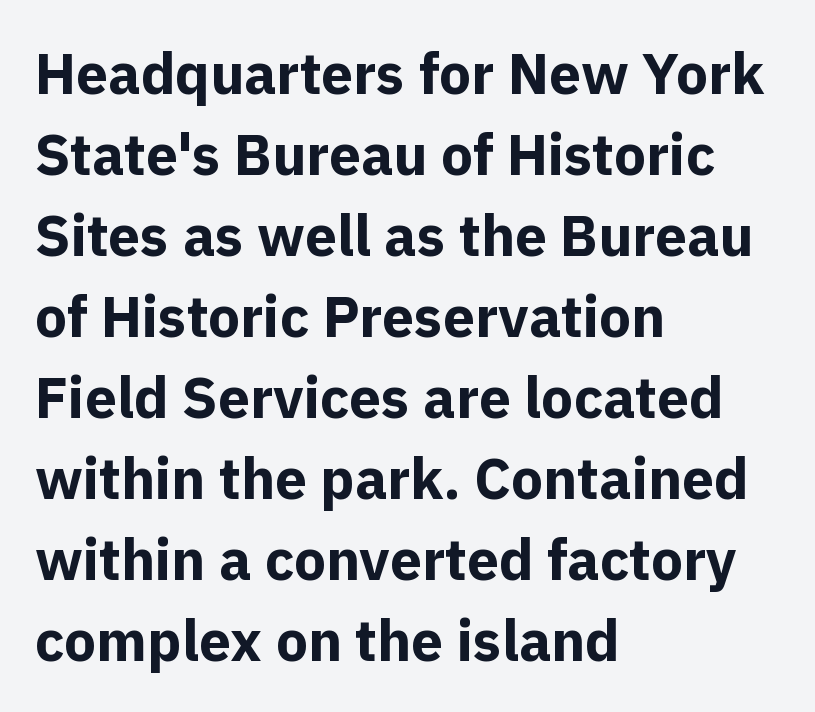
Unlike a traditional serif, this face leaves its strokes unadorned. Horizontally, the lines are justified to the leading edge only. The letters advance in unequal steps, a hallmark of proportional type. A typesetter would mark this as roman, not italic. The rendering keeps characters at their native spacing. The passage shown is not underscored anywhere.
